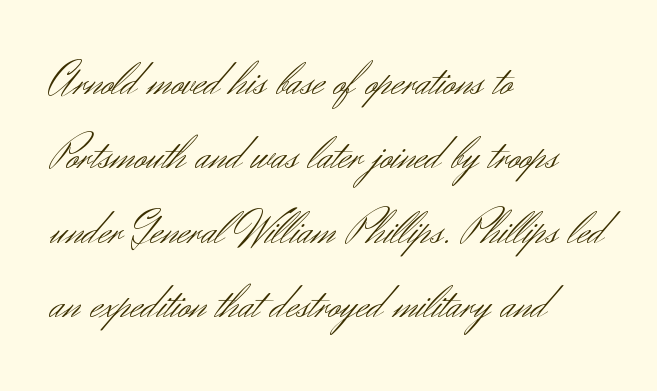
The image shows 48 px light sans-serif type; set left-aligned, normal line spacing (1.55x), normal letter spacing, not underlined; medium stroke contrast and a small x-height.
